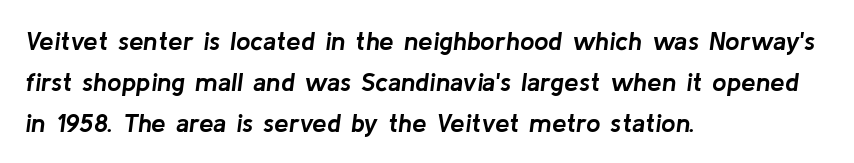
Q: Is the text bold? A: Yes.
Q: Is the text italic (slanted)? A: Yes, it leans right by about 8 degrees.
Q: Is the text underlined? A: No.
Q: How is the paragraph aligned? A: Left-aligned.
Q: Is the spacing between letters normal or unusually wide? A: Normal.
Q: Is the spacing between lines tight, normal or loose? A: Normal.
